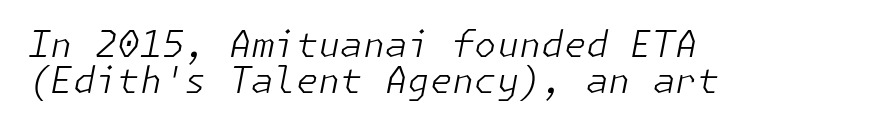
Q: Is the text bold? A: No.
Q: Is the text italic (slanted)? A: Yes, it leans right by about 11 degrees.
Q: Is the text underlined? A: No.
Q: How is the paragraph aligned? A: Left-aligned.
Q: Is the spacing between letters normal or unusually wide? A: Normal.
Q: Is the spacing between lines tight, normal or loose? A: Tight.
Q: Width (condensed, normal, or wide)? A: Normal.
Q: Stroke contrast? A: Low.
Q: x-height? A: Medium.
